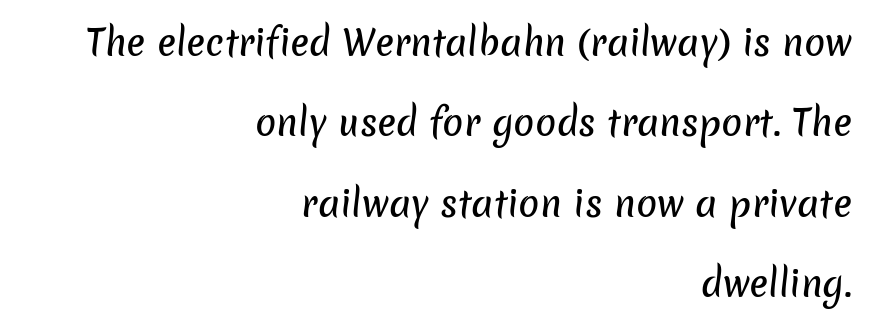
Q: Is the typeface a serif or a sans-serif typeface? A: Sans-serif.
Q: Is the text underlined? A: No.
Q: How is the paragraph aligned? A: Right-aligned.
Q: Is the spacing between letters normal or unusually wide? A: Normal.
Q: Is the spacing between lines tight, normal or loose? A: Loose.
Q: Width (condensed, normal, or wide)? A: Normal.
Q: Stroke contrast? A: Low.
Q: x-height? A: Medium.
Q: Monospaced? A: No.
